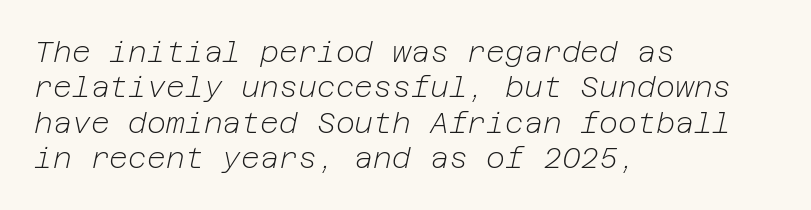
{"italic": "yes", "lean": "right", "slant_degrees": 12, "bold": "no", "weight": "light", "width": "normal", "stroke_contrast": "low", "x_height": "medium", "underline": "no", "align": "left", "line_spacing_ratio": 1.22, "letter_spacing": "normal", "letter_spacing_em": 0.0, "glyph_px": 29}
